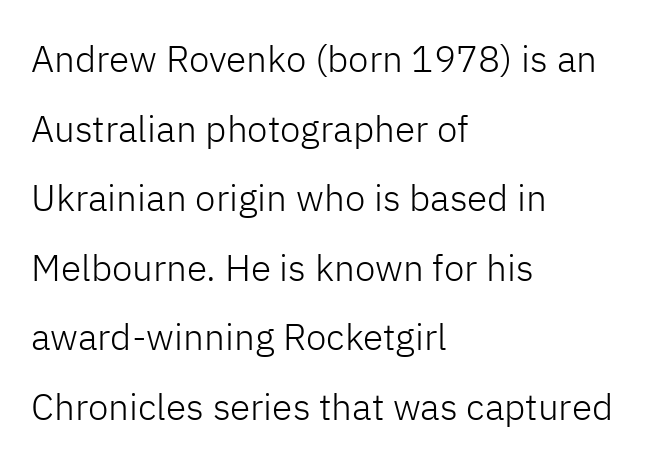
Q: Is the text bold? A: No.
Q: Is the text italic (slanted)? A: No, it is upright.
Q: Is the typeface a serif or a sans-serif typeface? A: Sans-serif.
Q: Is the text underlined? A: No.
Q: How is the paragraph aligned? A: Left-aligned.
Q: Is the spacing between letters normal or unusually wide? A: Normal.
Q: Width (condensed, normal, or wide)? A: Normal.
Q: Stroke contrast? A: Low.
Q: x-height? A: Medium.
Q: Monospaced? A: No.
